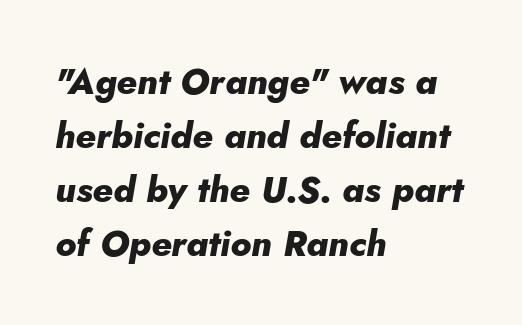
Q: Is the text bold? A: Yes.
Q: Is the text italic (slanted)? A: Yes, it leans right by about 5 degrees.
Q: Is the text underlined? A: No.
Q: How is the paragraph aligned? A: Left-aligned.
Q: Is the spacing between letters normal or unusually wide? A: Normal.
Q: Is the spacing between lines tight, normal or loose? A: Normal.
Q: Width (condensed, normal, or wide)? A: Normal.
Q: Stroke contrast? A: Low.
Q: x-height? A: Small.
Q: Monospaced? A: No.
